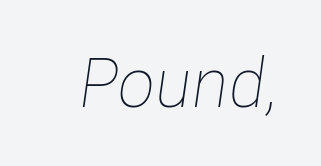
Beneath every word, the page is bare. Compared with a typical body face, this is equally light or lighter still. Is the type slanted? Yes — the strokes lean at a clear angle. Does extra space separate the letters? No, they use regular spacing. Each letter keeps its own natural width here, so spacing adapts to shape.
